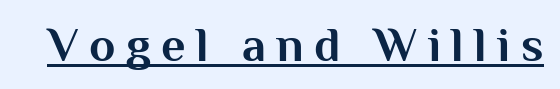
Q: Is the text bold? A: Yes.
Q: Is the text italic (slanted)? A: No, it is upright.
Q: Is the typeface a serif or a sans-serif typeface? A: Sans-serif.
Q: Is the text underlined? A: Yes.
Q: Is the spacing between letters normal or unusually wide? A: Unusually wide.
Q: Width (condensed, normal, or wide)? A: Normal.
Q: Stroke contrast? A: Medium.
Q: x-height? A: Medium.
Q: Monospaced? A: No.
